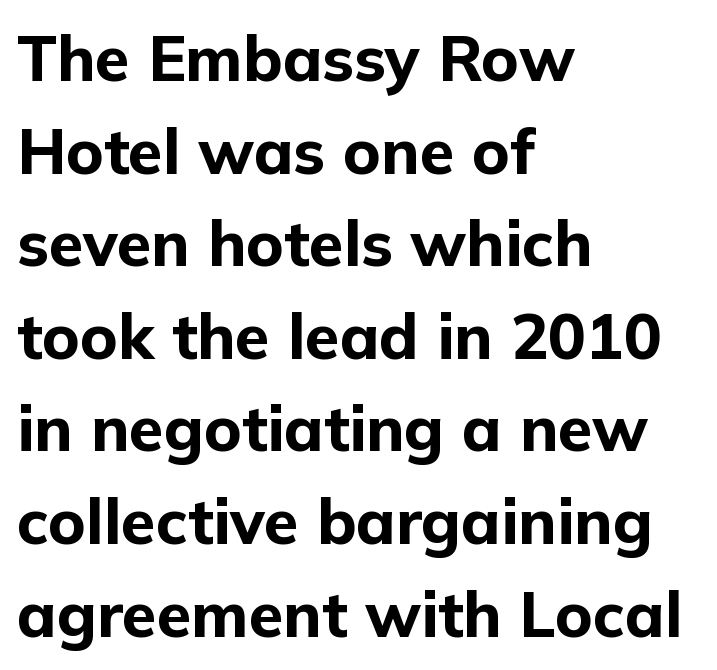
Does the leading feel generous? No, just average. The lettering stays uniformly vertical, giving the passage a roman look. Spacing verdict: proportional, widths tailored to each character. The typeface chosen for these lines omits serifs. The typesetter chose a ragged-right arrangement here. Compared with typical body copy, the letter spacing here is the same.
